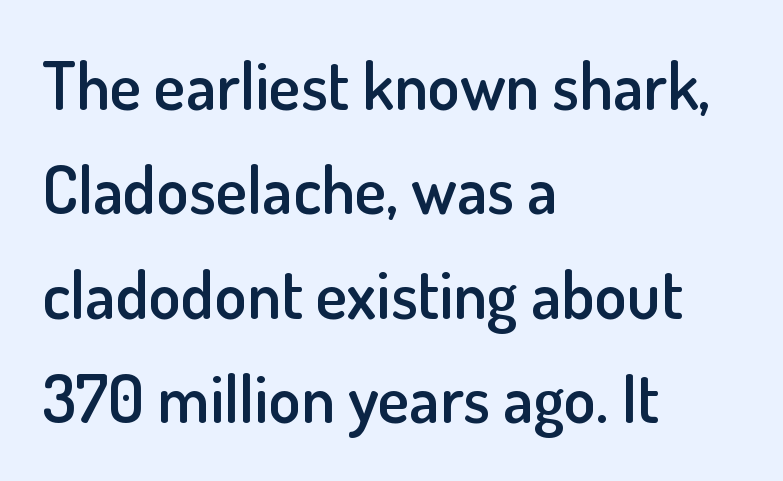
{"serif": "no", "italic": "no", "bold": "semi", "weight": "semibold", "width": "normal", "stroke_contrast": "low", "x_height": "small", "monospaced": "no", "underline": "no", "align": "left", "line_spacing": "normal", "line_spacing_ratio": 1.58, "letter_spacing": "normal", "letter_spacing_em": 0.0, "glyph_px": 66}
